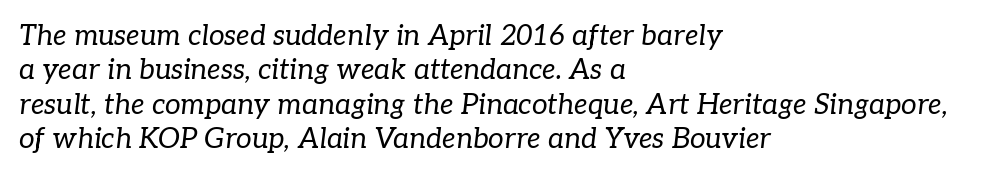
Stroke thickness stays within the range of a standard reading face or lighter. Varying glyph widths throughout — classic text-font behaviour. Unlike a clean sans, this face finishes its strokes with serifs. Does the copy run flush right? No — it runs flush left. The face used here is rendered with its standard letterfit.
